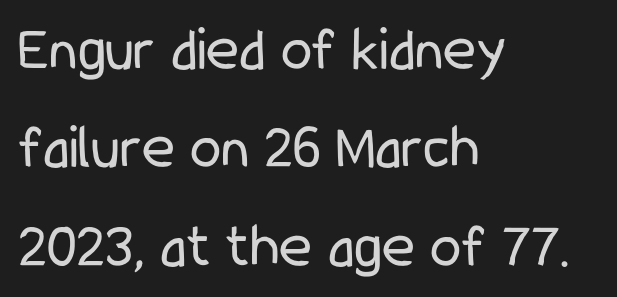
The image shows 63 px regular-weight, condensed sans-serif type, upright; set left-aligned, normal line spacing (1.56x), normal letter spacing, not underlined; low stroke contrast and a medium x-height.
